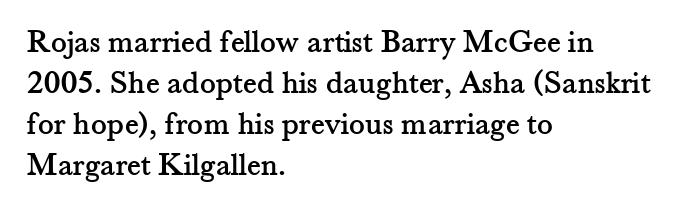
These lines stack with their left ends in a neat column. Inter-character spacing is left at the font's built-in metrics. The space beneath each line is pristine and unruled. Stroke terminals: seriffed.
